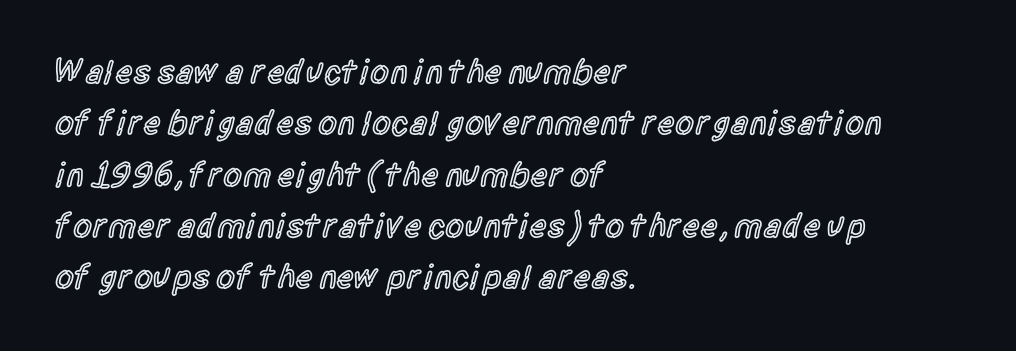
Q: Is the text bold? A: Semi-bold.
Q: Is the text italic (slanted)? A: Yes.
Q: Is the typeface a serif or a sans-serif typeface? A: Sans-serif.
Q: Is the text underlined? A: No.
Q: How is the paragraph aligned? A: Left-aligned.
Q: Is the spacing between letters normal or unusually wide? A: Normal.
Q: Is the spacing between lines tight, normal or loose? A: Normal.
Q: Width (condensed, normal, or wide)? A: Condensed.
Q: x-height? A: Large.
Q: Monospaced? A: No.
